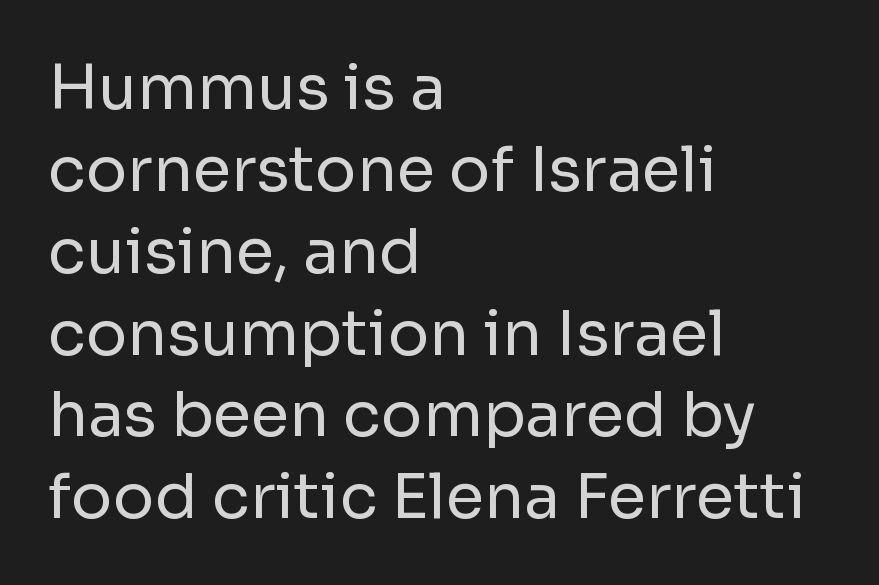
The image shows 62 px regular-weight sans-serif type, upright; set left-aligned, normal line spacing (1.32x), normal letter spacing, not underlined; low stroke contrast and a medium x-height.
